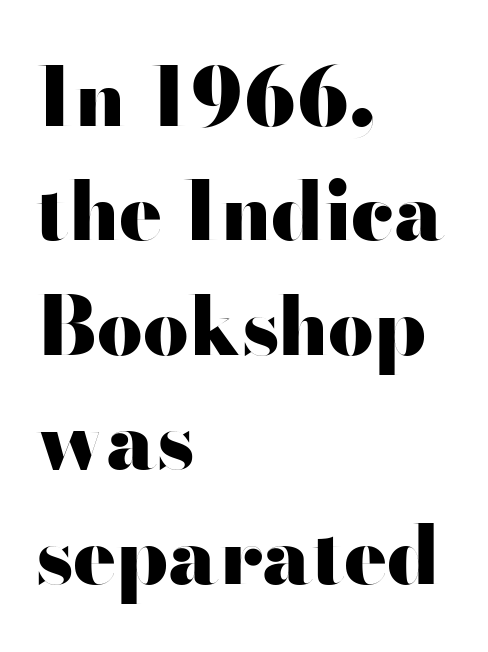
Q: Is the text bold? A: Yes.
Q: Is the text italic (slanted)? A: No, it is upright.
Q: Is the typeface a serif or a sans-serif typeface? A: Serif.
Q: Is the text underlined? A: No.
Q: How is the paragraph aligned? A: Left-aligned.
Q: Is the spacing between letters normal or unusually wide? A: Normal.
Q: Is the spacing between lines tight, normal or loose? A: Normal.
Q: Width (condensed, normal, or wide)? A: Wide.
Q: Stroke contrast? A: High.
Q: x-height? A: Small.
Q: Monospaced? A: No.
